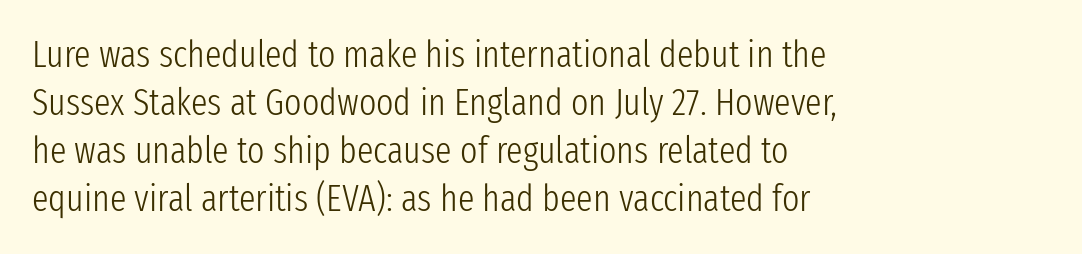
{"serif": "no", "italic": "no", "bold": "no", "weight": "light", "width": "condensed", "stroke_contrast": "low", "x_height": "medium", "monospaced": "no", "underline": "no", "align": "left", "line_spacing": "normal", "line_spacing_ratio": 1.3, "letter_spacing": "normal", "letter_spacing_em": 0.0, "glyph_px": 37}
